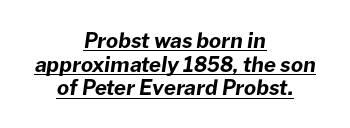
{"italic": "yes", "lean": "right", "slant_degrees": 8, "bold": "yes", "underline": "yes", "align": "center", "line_spacing": "tight", "line_spacing_ratio": 1.13, "letter_spacing": "normal", "letter_spacing_em": 0.0, "glyph_px": 21}
